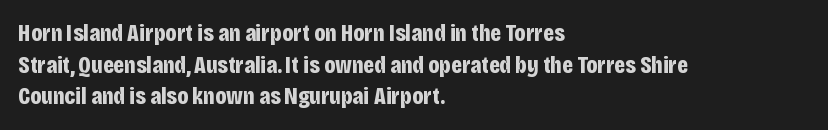
{"italic": "no", "bold": "yes", "underline": "no", "align": "left", "line_spacing": "normal", "line_spacing_ratio": 1.32, "letter_spacing": "normal", "letter_spacing_em": 0.0, "glyph_px": 24}
